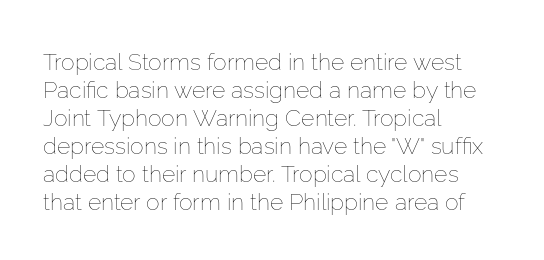
Q: Is the text bold? A: No.
Q: Is the text italic (slanted)? A: No, it is upright.
Q: Is the text underlined? A: No.
Q: How is the paragraph aligned? A: Left-aligned.
Q: Is the spacing between letters normal or unusually wide? A: Normal.
